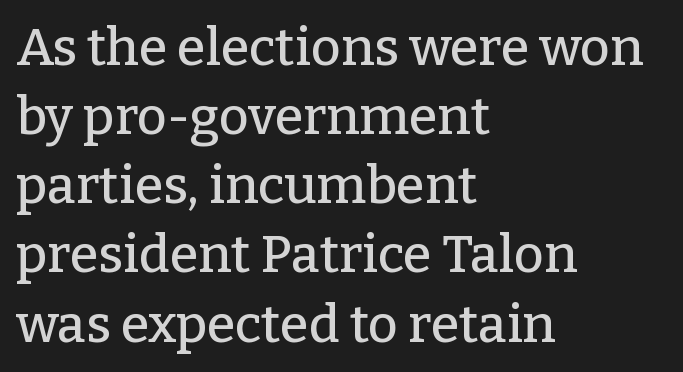
Q: Is the text italic (slanted)? A: No, it is upright.
Q: Is the typeface a serif or a sans-serif typeface? A: Serif.
Q: Is the text underlined? A: No.
Q: How is the paragraph aligned? A: Left-aligned.
Q: Is the spacing between letters normal or unusually wide? A: Normal.
Q: Is the spacing between lines tight, normal or loose? A: Normal.
Q: Width (condensed, normal, or wide)? A: Normal.
Q: Stroke contrast? A: Low.
Q: x-height? A: Medium.
Q: Monospaced? A: No.
